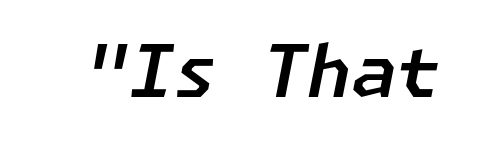
{"italic": "yes", "lean": "right", "slant_degrees": 11, "width": "normal", "stroke_contrast": "low", "x_height": "medium", "underline": "no", "letter_spacing": "normal", "letter_spacing_em": 0.0, "glyph_px": 72}
